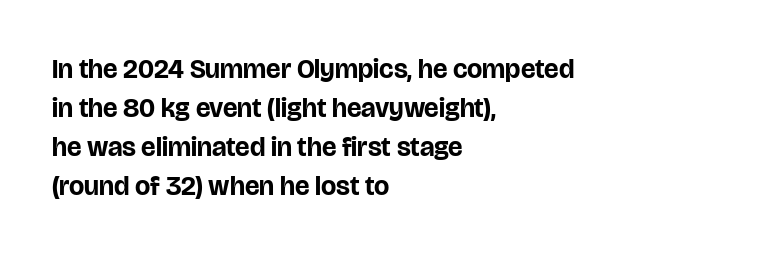
The image shows 27 px bold type, upright; set left-aligned, normal line spacing (1.44x), normal letter spacing, not underlined.
